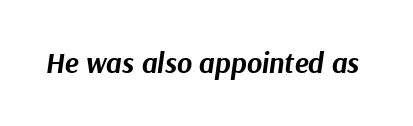
The image shows 29 px bold type, italic (leaning right); set normal letter spacing, not underlined; medium stroke contrast and a medium x-height.
